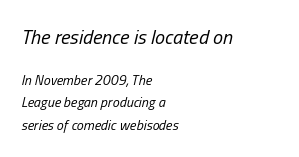
Q: Is the text bold? A: No.
Q: Is the text italic (slanted)? A: Yes, it leans right by about 13 degrees.
Q: Is the text underlined? A: No.
Q: How is the paragraph aligned? A: Left-aligned.
Q: Is the spacing between letters normal or unusually wide? A: Normal.
Q: Is the spacing between lines tight, normal or loose? A: Normal.
Q: Which block of text is set in a larger size, the first (top) or the second (bottom)? A: The first (top) one.
